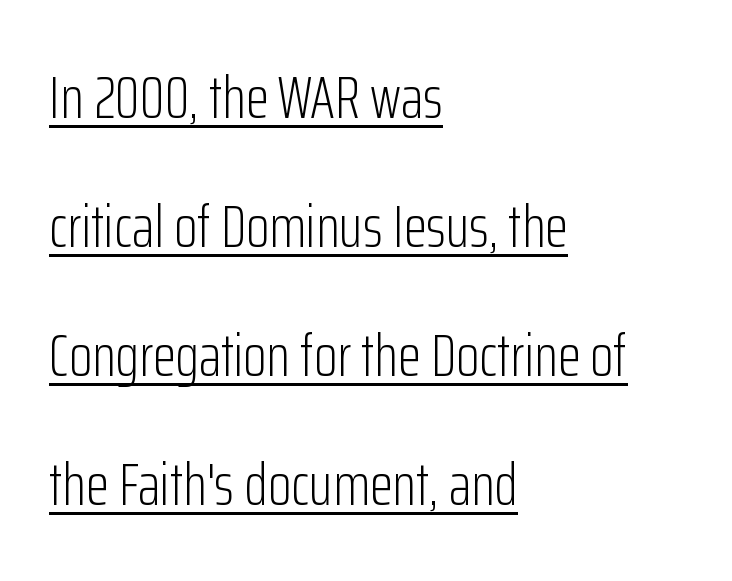
{"serif": "no", "italic": "no", "bold": "no", "weight": "light", "width": "condensed", "stroke_contrast": "low", "x_height": "medium", "monospaced": "no", "underline": "yes", "align": "left", "line_spacing": "loose", "line_spacing_ratio": 2.15, "letter_spacing": "normal", "letter_spacing_em": 0.0, "glyph_px": 60}
